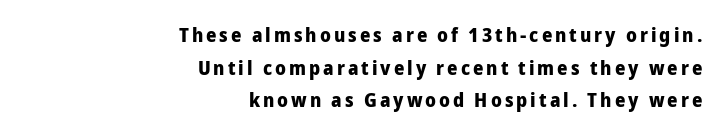
This sample uses an upright cut, with every glyph sitting square on the baseline. Heavy, bold letterforms. Lines of text with bare space underneath. Horizontally, the lines are justified to the trailing edge only.
